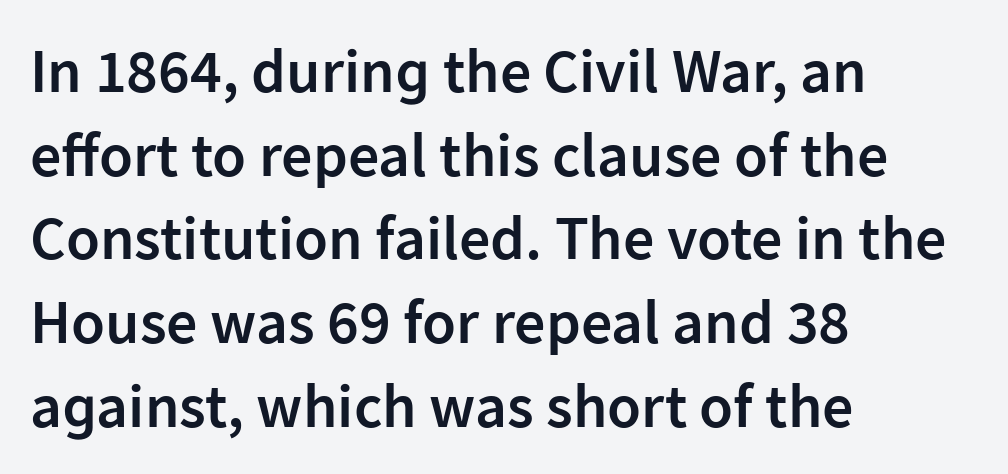
The type sits square on the baseline with zero lean. The paragraph shown leans on its left margin. Notice how descenders clear the ascenders below comfortably — that's standard leading. The tracking reads as untouched default to a designer's eye. The rendering uses natural spacing where letterforms have individual widths. Grotesque or geometric, the face here clearly has no serifs.
